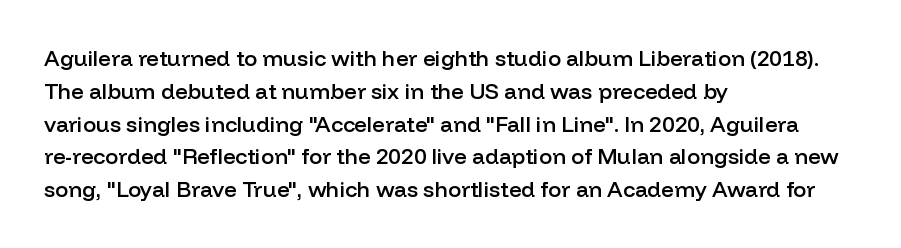
The image shows 22 px text type, upright; set left-aligned, normal line spacing (1.49x), normal letter spacing, not underlined.
